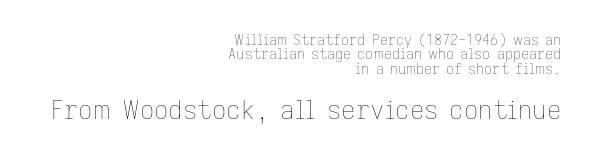
{"italic": "no", "bold": "no", "underline": "no", "align": "right", "line_spacing": "tight", "line_spacing_ratio": 1.03, "letter_spacing": "normal", "letter_spacing_em": 0.0, "larger_block": "second", "size_ratio": 1.79, "glyph_px": 25}
